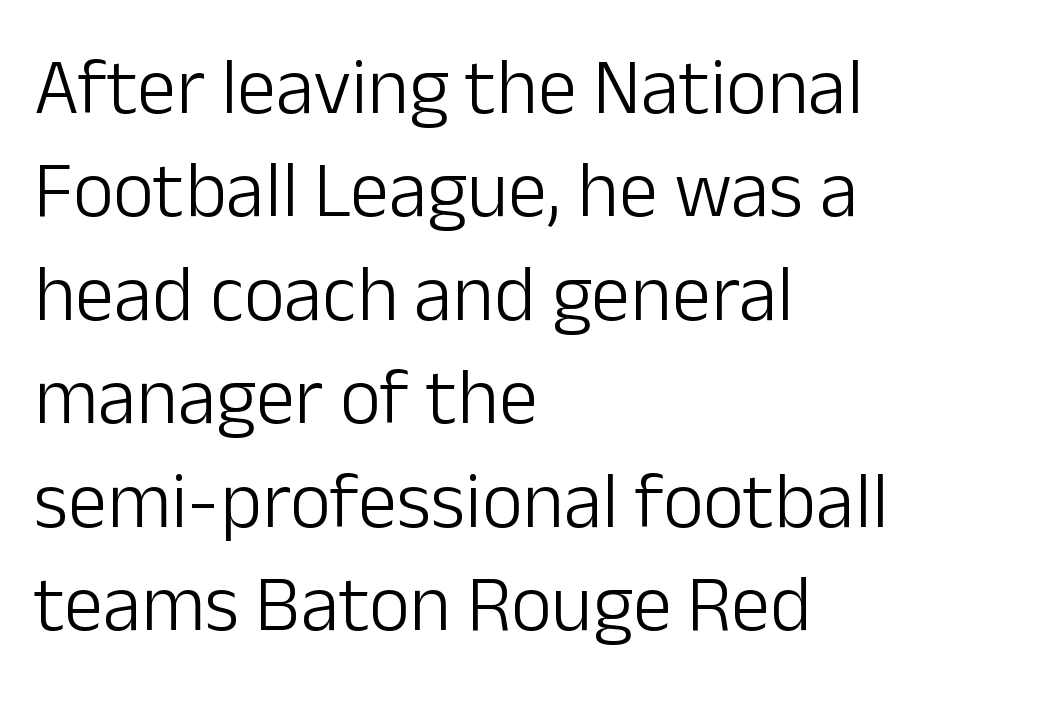
{"serif": "no", "italic": "no", "bold": "no", "weight": "light", "width": "normal", "stroke_contrast": "low", "x_height": "medium", "monospaced": "no", "underline": "no", "align": "left", "line_spacing": "normal", "line_spacing_ratio": 1.31, "letter_spacing": "normal", "letter_spacing_em": 0.0, "glyph_px": 79}
